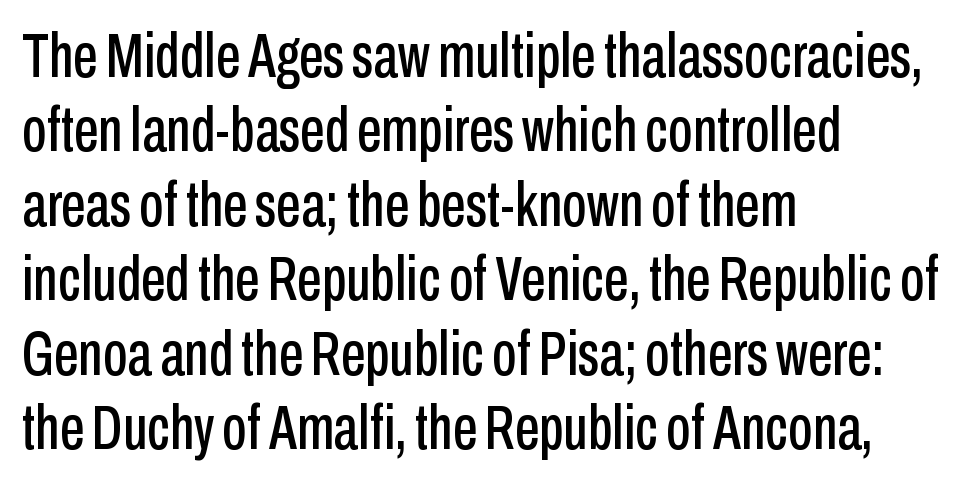
The image shows 62 px condensed sans-serif type, upright; set left-aligned, line spacing 1.2x, normal letter spacing, not underlined; low stroke contrast and a medium x-height.
